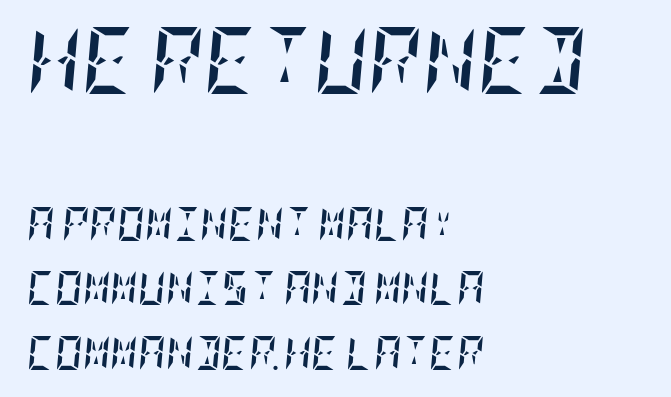
The strokes are fattened all the way to bold. The lines are quadded left. An italicized treatment has been applied to the whole sample. The glyphs are unaccompanied by any horizontal stroke below them. Typesetter's note — upper block bumped up in size, lower block left smaller. Spacing between characters is what you'd get straight out of the box.
